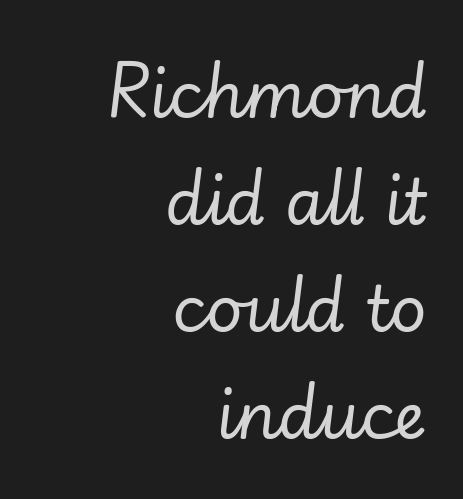
The foot of each line stays bare and open. A typesetter would call this proportional, since set widths differ per character. Default kerning and tracking; the words read as compact shapes. Horizontal bands of white between lines are of average thickness.
